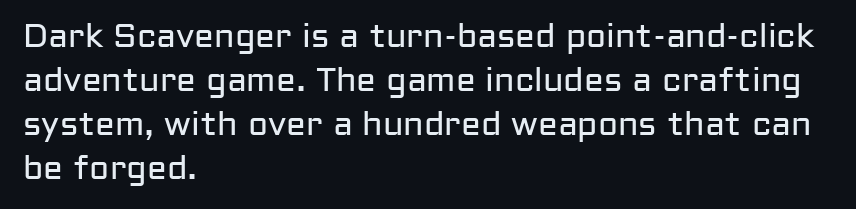
The image shows 33 px regular-weight sans-serif type, upright; set left-aligned, normal line spacing (1.33x), normal letter spacing, not underlined; low stroke contrast and a medium x-height.
